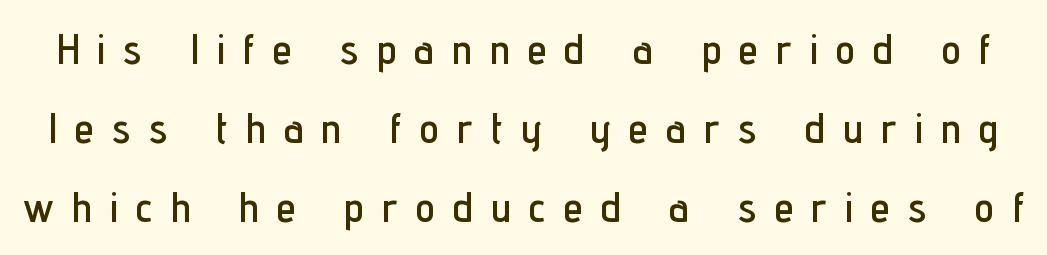
The image shows 43 px condensed sans-serif type, upright; set line spacing 1.84x, unusually wide letter spacing (+0.43 em), not underlined; low stroke contrast and a medium x-height.
